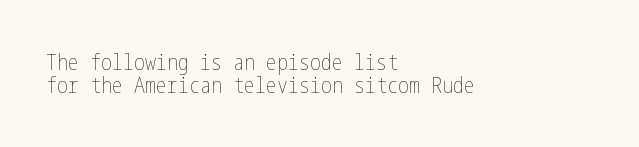
{"italic": "no", "bold": "no", "underline": "no", "align": "left", "line_spacing": "tight", "line_spacing_ratio": 1.05, "letter_spacing": "normal", "letter_spacing_em": 0.0, "glyph_px": 22}
